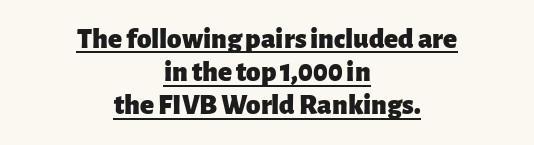
{"serif": "no", "italic": "no", "bold": "yes", "weight": "heavy", "width": "normal", "stroke_contrast": "low", "x_height": "medium", "monospaced": "no", "underline": "yes", "align": "center", "line_spacing": "tight", "line_spacing_ratio": 1.14, "letter_spacing": "normal", "letter_spacing_em": 0.0, "glyph_px": 29}
